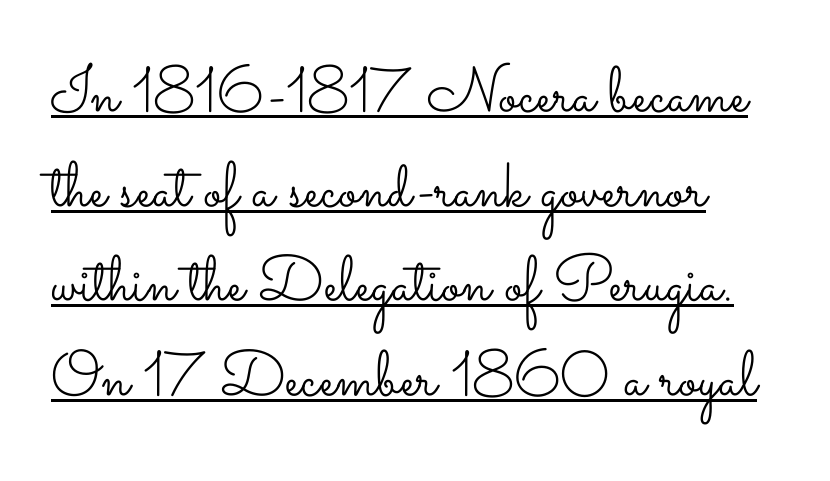
{"bold": "no", "weight": "light", "width": "wide", "stroke_contrast": "low", "x_height": "small", "monospaced": "no", "underline": "yes", "align": "left", "line_spacing": "normal", "line_spacing_ratio": 1.48, "letter_spacing": "normal", "letter_spacing_em": 0.0, "glyph_px": 64}
